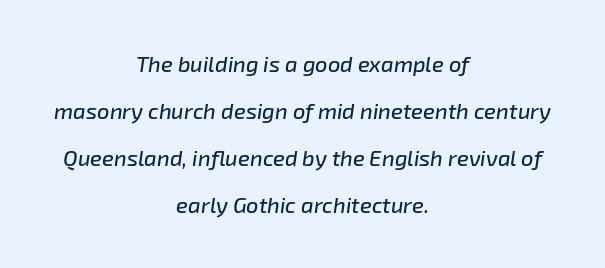
{"italic": "yes", "lean": "right", "slant_degrees": 8, "underline": "no", "align": "center", "line_spacing": "loose", "line_spacing_ratio": 2.14, "letter_spacing": "normal", "letter_spacing_em": 0.0, "glyph_px": 22}
